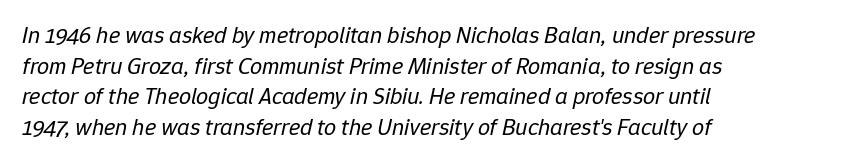
{"italic": "yes", "lean": "right", "slant_degrees": 12, "bold": "no", "underline": "no", "align": "left", "line_spacing": "normal", "line_spacing_ratio": 1.28, "letter_spacing": "normal", "letter_spacing_em": 0.0, "glyph_px": 24}
